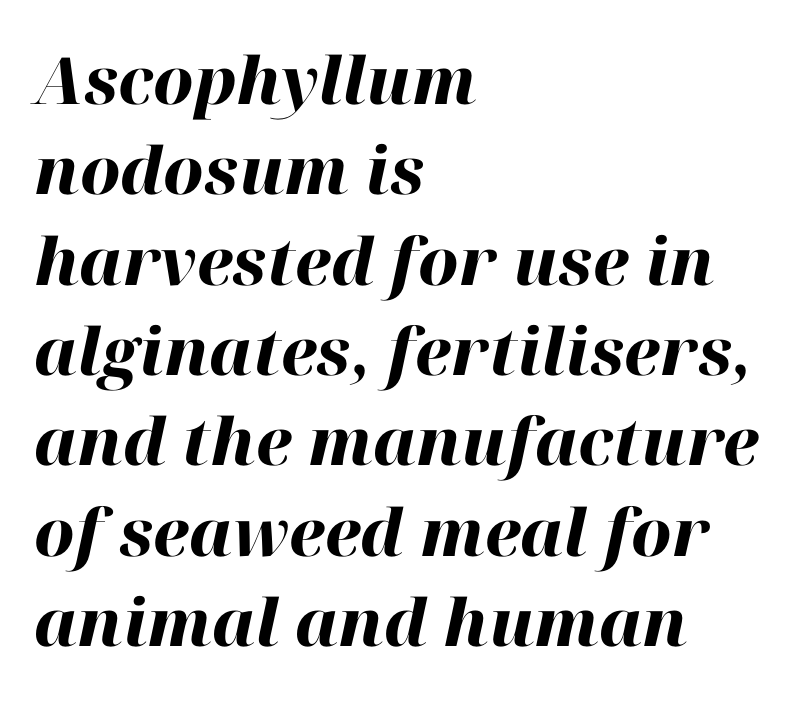
Q: Is the text bold? A: Yes.
Q: Is the text italic (slanted)? A: Yes, it leans right by about 12 degrees.
Q: Is the text underlined? A: No.
Q: How is the paragraph aligned? A: Left-aligned.
Q: Is the spacing between letters normal or unusually wide? A: Normal.
Q: Is the spacing between lines tight, normal or loose? A: Normal.
Q: Width (condensed, normal, or wide)? A: Normal.
Q: Stroke contrast? A: High.
Q: x-height? A: Medium.
Q: Monospaced? A: No.
